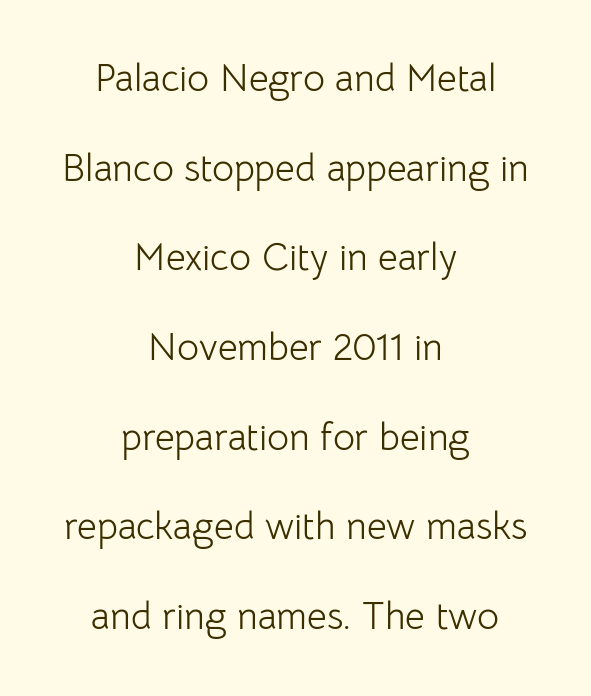
The image shows 38 px light sans-serif type, upright; set centered, loose line spacing (2.36x), normal letter spacing, not underlined; low stroke contrast and a medium x-height.
